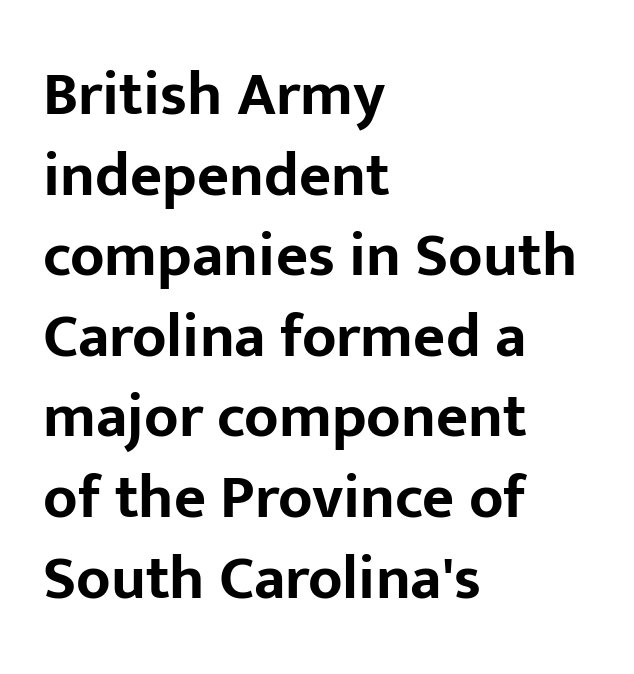
Q: Is the text bold? A: Yes.
Q: Is the text italic (slanted)? A: No, it is upright.
Q: Is the typeface a serif or a sans-serif typeface? A: Sans-serif.
Q: Is the text underlined? A: No.
Q: How is the paragraph aligned? A: Left-aligned.
Q: Is the spacing between letters normal or unusually wide? A: Normal.
Q: Is the spacing between lines tight, normal or loose? A: Normal.
Q: Width (condensed, normal, or wide)? A: Normal.
Q: Stroke contrast? A: Low.
Q: x-height? A: Medium.
Q: Monospaced? A: No.
